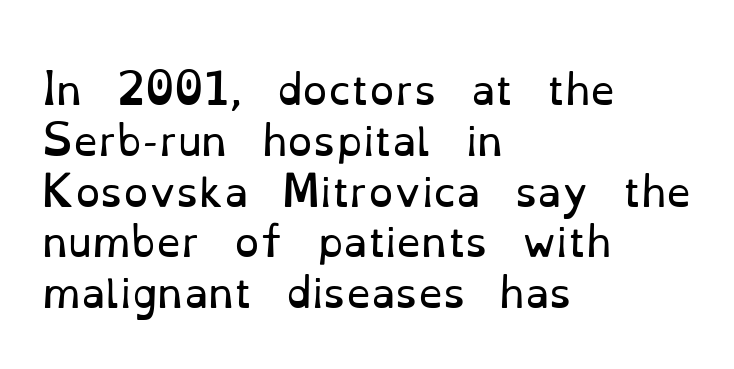
Q: Is the text bold? A: No.
Q: Is the text italic (slanted)? A: No, it is upright.
Q: Is the typeface a serif or a sans-serif typeface? A: Serif.
Q: Is the text underlined? A: No.
Q: How is the paragraph aligned? A: Left-aligned.
Q: Is the spacing between letters normal or unusually wide? A: Normal.
Q: Is the spacing between lines tight, normal or loose? A: Normal.
Q: Width (condensed, normal, or wide)? A: Normal.
Q: Stroke contrast? A: Low.
Q: x-height? A: Small.
Q: Monospaced? A: No.
